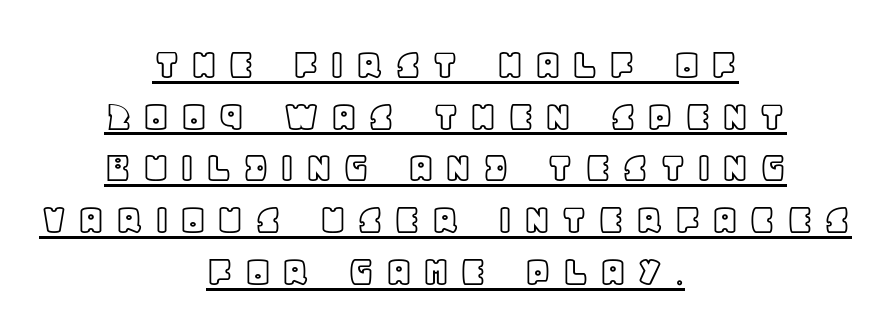
The image shows 45 px text type, upright; set centered, tight line spacing (1.15x), unusually wide letter spacing (+0.21 em), underlined; a large x-height.
